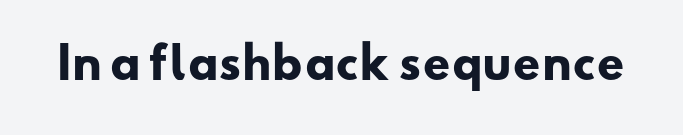
The image shows 43 px heavy, wide sans-serif type; set normal letter spacing, not underlined; low stroke contrast and a small x-height.
